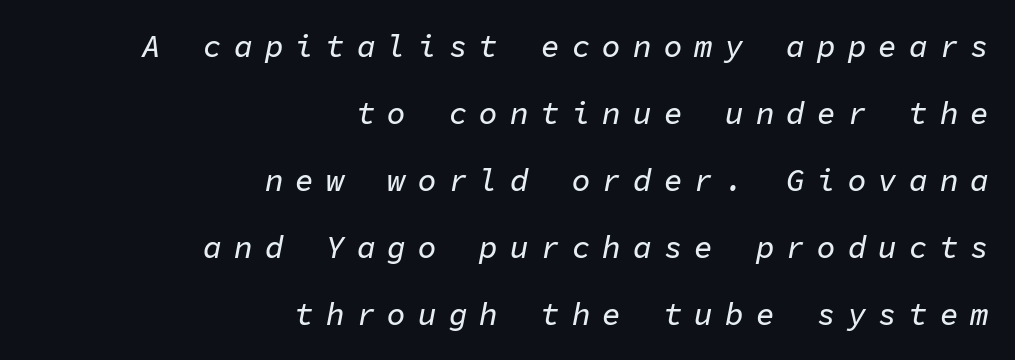
The image shows 31 px text type, italic (leaning right), monospaced; set right-aligned, loose line spacing (2.16x), unusually wide letter spacing (+0.39 em), not underlined; low stroke contrast and a medium x-height.
